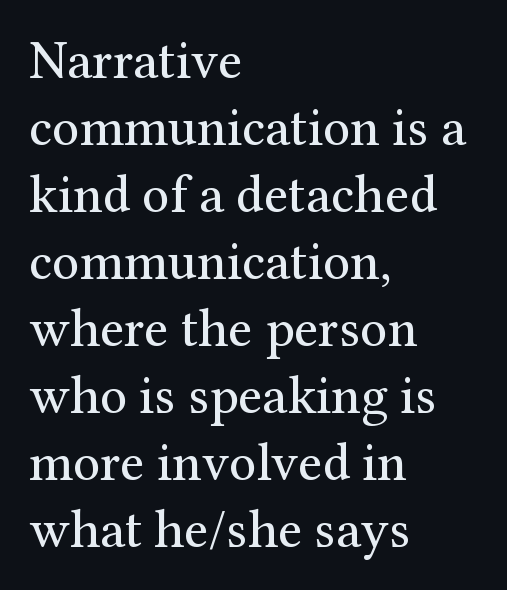
Honestly, there is no underline to notice here at all. Which margin do the lines hug? The left one — the right edge is uneven. Compared with typical body copy, the letter spacing here is the same. The lettering stays uniformly vertical, giving the passage a roman look.
